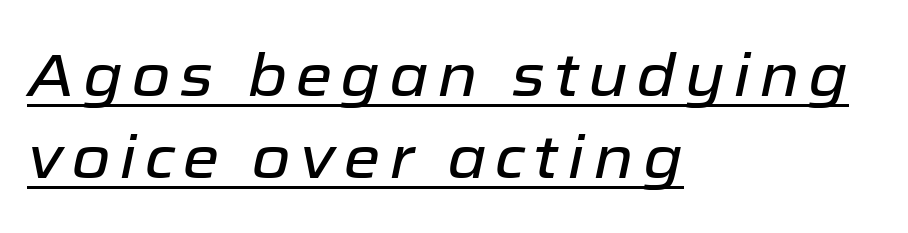
The image shows 60 px text type, italic (leaning right); set left-aligned, normal line spacing (1.37x), underlined; low stroke contrast and a medium x-height.
